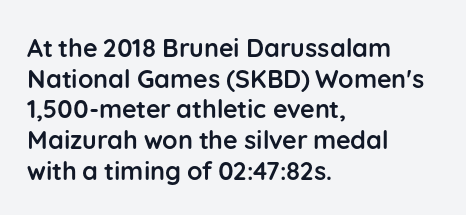
Q: Is the text bold? A: Yes.
Q: Is the text italic (slanted)? A: No, it is upright.
Q: Is the text underlined? A: No.
Q: How is the paragraph aligned? A: Left-aligned.
Q: Is the spacing between letters normal or unusually wide? A: Normal.
